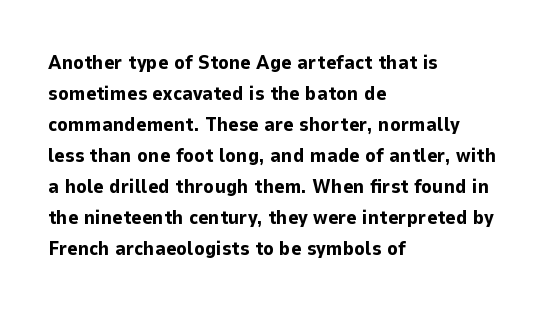
{"italic": "no", "bold": "yes", "underline": "no", "align": "left", "line_spacing": "normal", "line_spacing_ratio": 1.55, "letter_spacing": "normal", "letter_spacing_em": 0.0, "glyph_px": 20}
